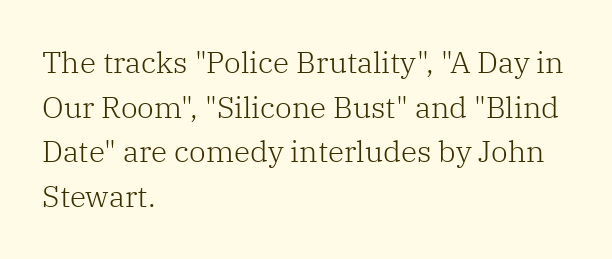
The image shows 30 px light serif type, upright; set left-aligned, normal line spacing (1.49x), normal letter spacing, not underlined; low stroke contrast and a medium x-height.
